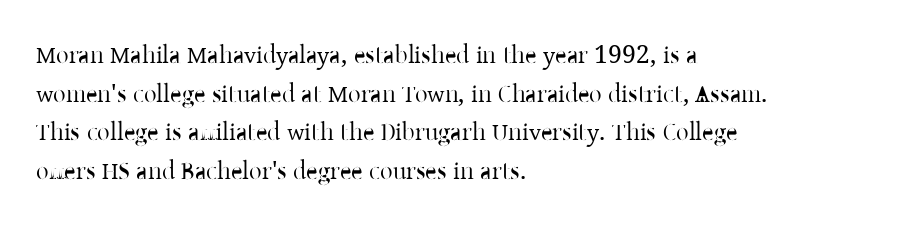
The image shows 25 px text type, upright; set left-aligned, normal line spacing (1.55x), normal letter spacing, not underlined.
